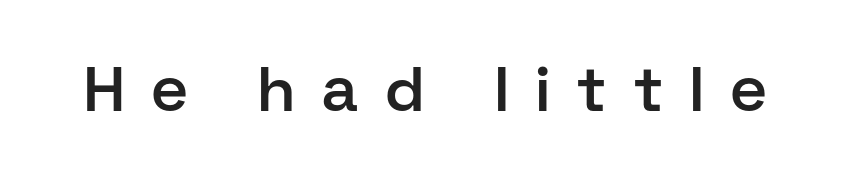
A semibold gives these letters moderate extra thickness, short of bold. Glance below the letters and you will spot only blank space. Is the letter spacing exaggerated? Yes — the characters are pushed far apart. Character widths vary here, with narrow letters taking less room than wide ones.
